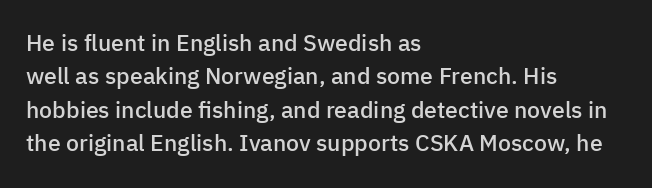
{"italic": "no", "bold": "semi", "underline": "no", "align": "left", "line_spacing": "normal", "line_spacing_ratio": 1.45, "letter_spacing": "normal", "letter_spacing_em": 0.0, "glyph_px": 23}
